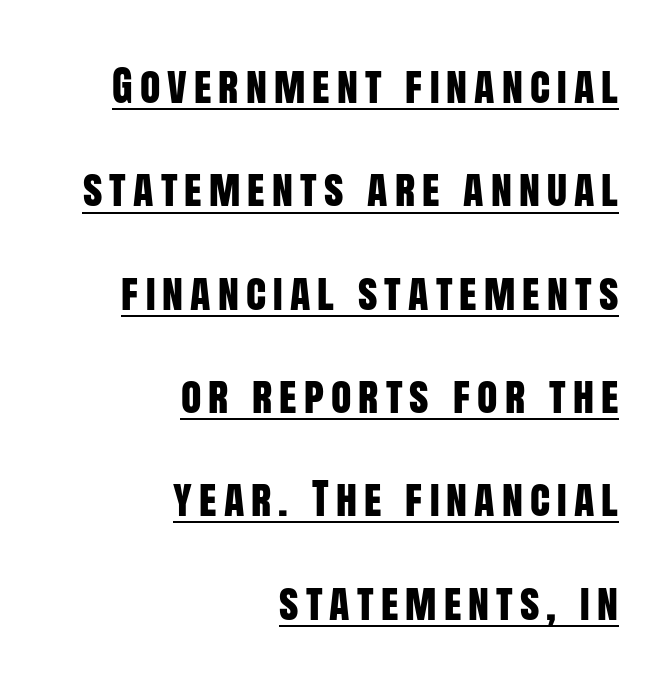
The image shows 42 px condensed sans-serif type, upright; set right-aligned, loose line spacing (2.46x), underlined; low stroke contrast and a large x-height.
